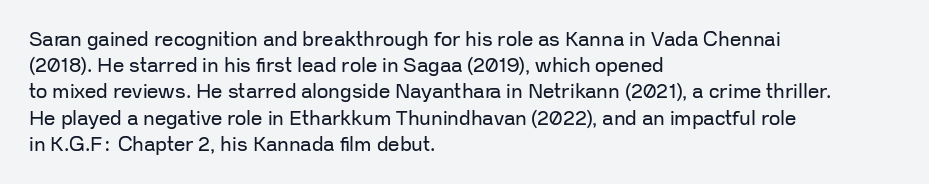
Q: Is the text bold? A: No.
Q: Is the text italic (slanted)? A: No, it is upright.
Q: Is the text underlined? A: No.
Q: How is the paragraph aligned? A: Left-aligned.
Q: Is the spacing between letters normal or unusually wide? A: Normal.
Q: Is the spacing between lines tight, normal or loose? A: Normal.
